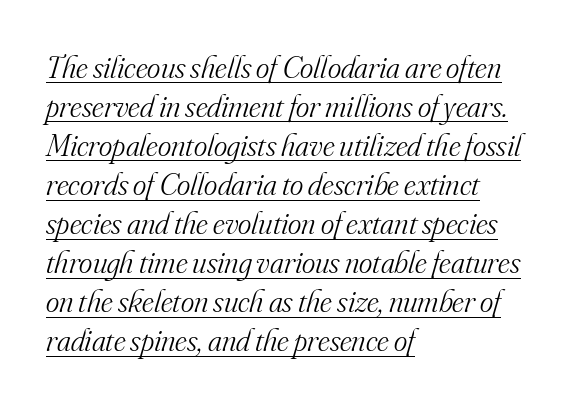
Q: Is the text bold? A: No.
Q: Is the text italic (slanted)? A: Yes, it leans right by about 16 degrees.
Q: Is the typeface a serif or a sans-serif typeface? A: Serif.
Q: Is the text underlined? A: Yes.
Q: How is the paragraph aligned? A: Left-aligned.
Q: Is the spacing between letters normal or unusually wide? A: Normal.
Q: Width (condensed, normal, or wide)? A: Normal.
Q: Stroke contrast? A: Medium.
Q: x-height? A: Small.
Q: Monospaced? A: No.
